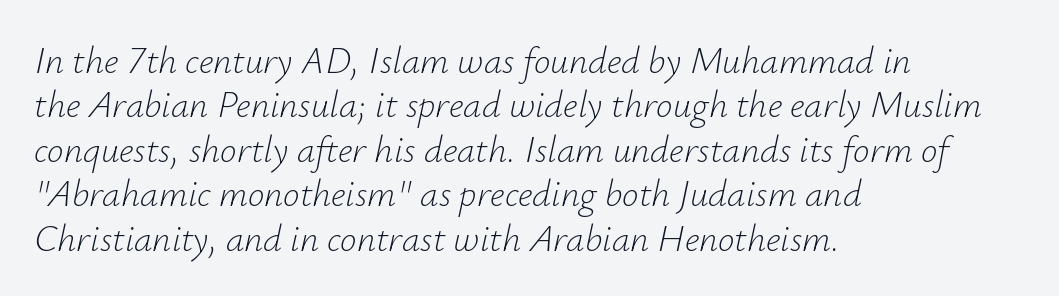
Q: Is the text bold? A: No.
Q: Is the text italic (slanted)? A: Yes, it leans right by about 12 degrees.
Q: Is the text underlined? A: No.
Q: How is the paragraph aligned? A: Left-aligned.
Q: Is the spacing between letters normal or unusually wide? A: Normal.
Q: Width (condensed, normal, or wide)? A: Normal.
Q: Stroke contrast? A: Low.
Q: x-height? A: Small.
Q: Monospaced? A: No.
